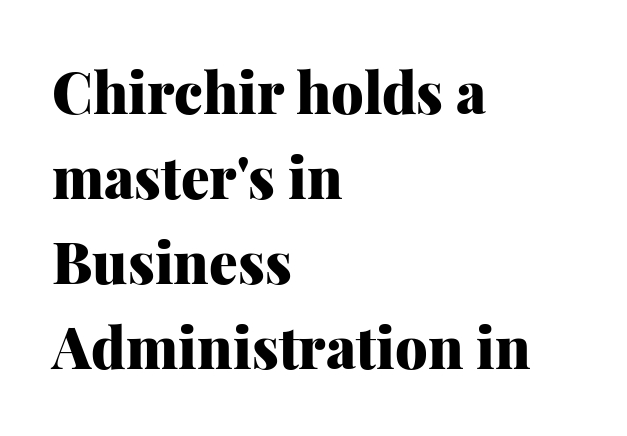
The image shows 57 px heavy serif type, upright; set left-aligned, normal line spacing (1.49x), normal letter spacing, not underlined; medium stroke contrast and a medium x-height.
